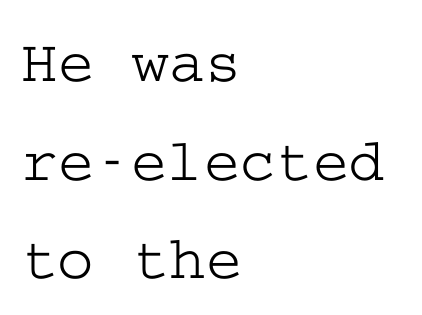
Leftover space on each line is placed entirely after the last word. This block has exactly the height ordinary leading produces. Italic: no, the glyphs are upright roman. Characters follow at the spacing the type designer built in. In terms of letterform style, serifs are clearly present. Only glyphs here, with clear space below each row.
